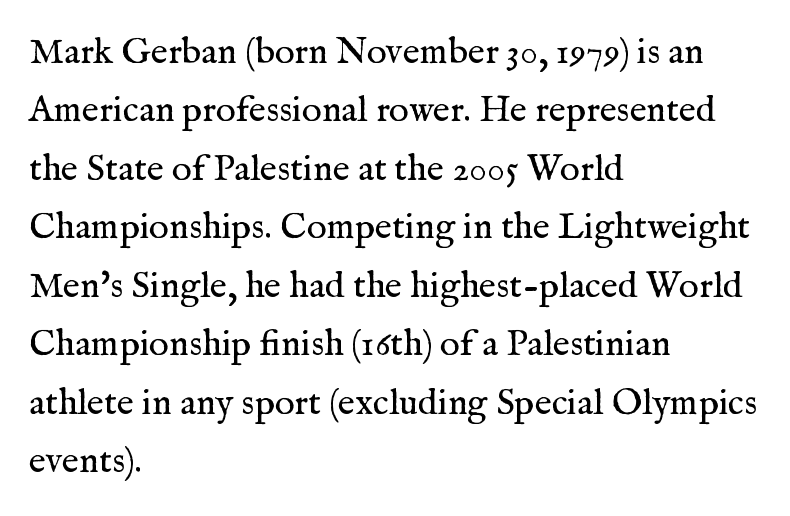
The image shows 37 px regular-weight serif type, upright; set left-aligned, normal line spacing (1.58x), normal letter spacing, not underlined; medium stroke contrast and a medium x-height.
